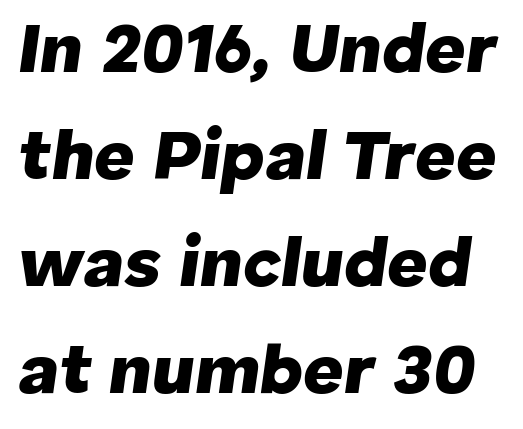
Standard letterfit; no display-style spreading of the glyphs. A typesetter would call this proportional, since set widths differ per character. Summary of vertical rhythm: regular, with standard interline spacing. Does the weight exceed regular? Yes, all the way to bold. The specimen omits any rule beneath the text block's lines. The text carries the slant typical of an italic or oblique font.
